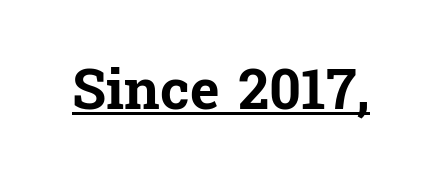
In terms of weight, the rendering is a true, heavy bold. Unlike a clean sans, this face finishes its strokes with serifs. Posture: straight, roman, zero tilt. Compared with undecorated copy, this sample adds a rule below the words. Honestly, the letter spacing is just normal — you wouldn't notice it. You could not count columns in this text — the font is proportionally spaced.
